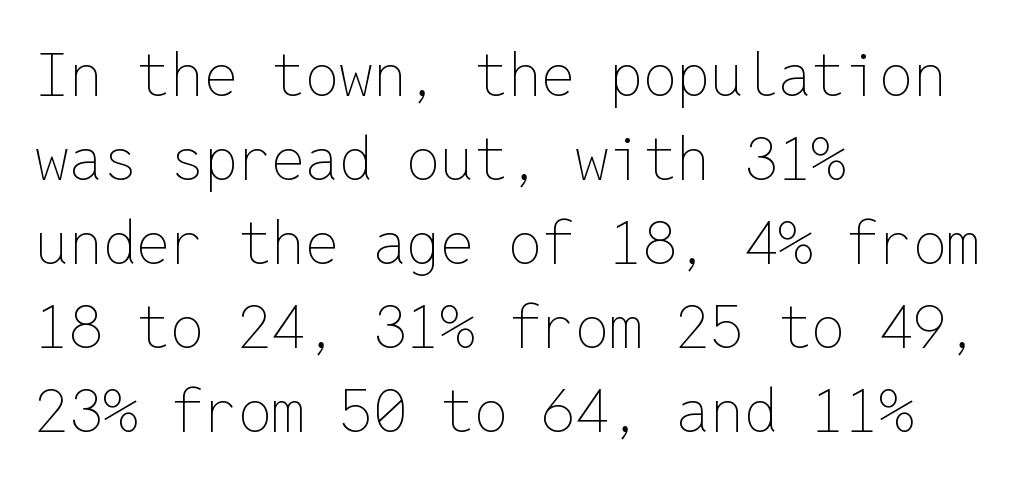
Rendered with straight, roman letterforms. Rule under the text: the space is simply empty. Regular leading. Letter spacing: default. Caption: multi-line text, flush left, ragged right.
